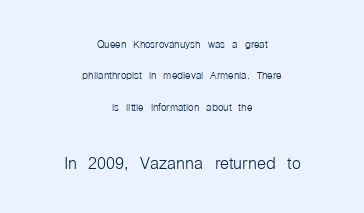
On a weight scale, this lands at 450 or below. Honestly, the rows look like they've been pulled way apart. In terms of posture, this sample is upright. This rendering features lettering with no underline.
